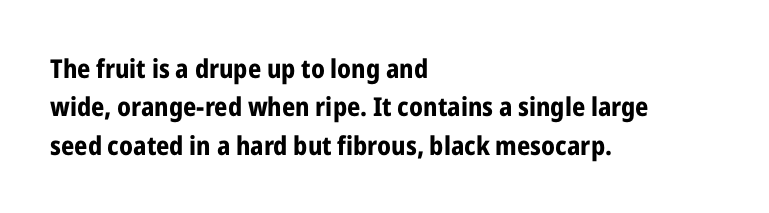
The image shows 26 px bold type, upright; set left-aligned, normal line spacing (1.48x), normal letter spacing, not underlined.
